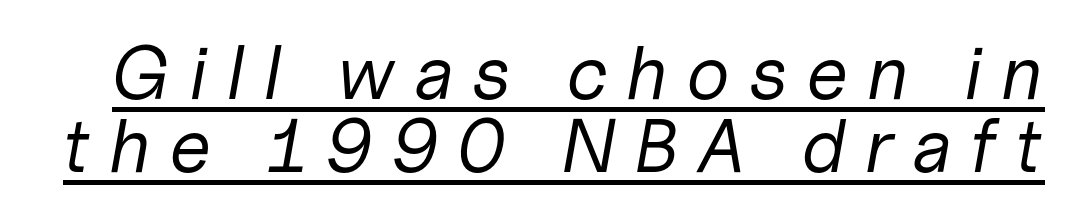
Q: Is the text bold? A: No.
Q: Is the text italic (slanted)? A: Yes, it leans right by about 10 degrees.
Q: Is the text underlined? A: Yes.
Q: Is the spacing between letters normal or unusually wide? A: Unusually wide.
Q: Is the spacing between lines tight, normal or loose? A: Tight.
Q: Width (condensed, normal, or wide)? A: Normal.
Q: Stroke contrast? A: Low.
Q: x-height? A: Medium.
Q: Monospaced? A: No.
